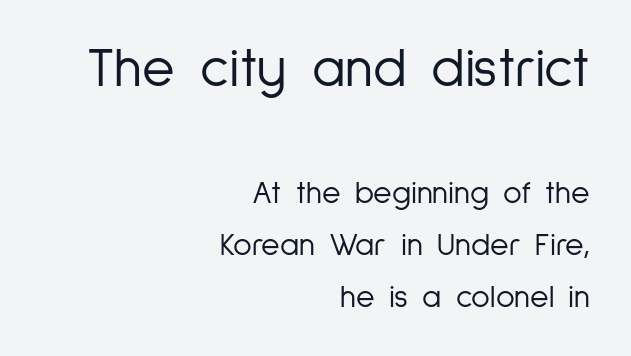
{"serif": "no", "italic": "no", "bold": "no", "weight": "light", "width": "condensed", "stroke_contrast": "low", "x_height": "medium", "monospaced": "no", "underline": "no", "align": "right", "line_spacing": "normal", "line_spacing_ratio": 1.63, "letter_spacing": "normal", "letter_spacing_em": 0.0, "larger_block": "first", "size_ratio": 1.75, "glyph_px": 56}
